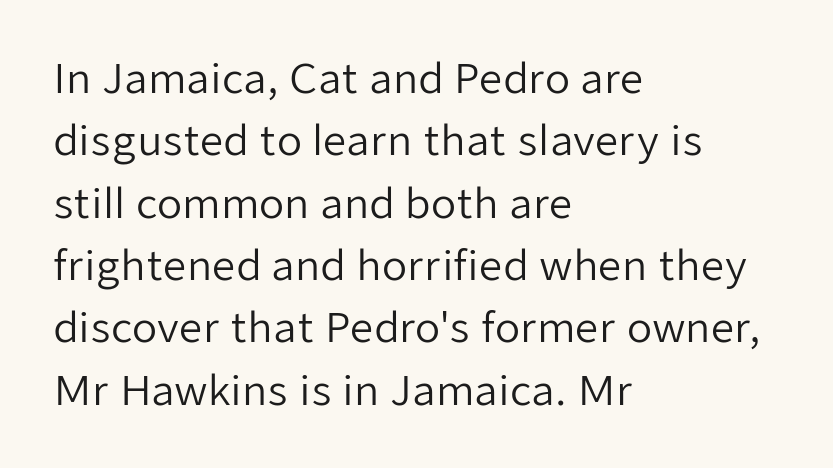
The image shows 41 px regular-weight sans-serif type, upright; set left-aligned, normal line spacing (1.52x), normal letter spacing, not underlined; low stroke contrast and a medium x-height.
